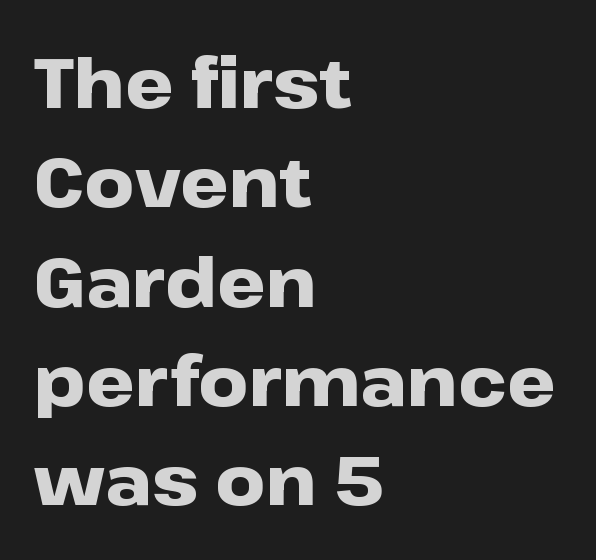
The image shows 69 px heavy, wide sans-serif type, upright; set left-aligned, normal line spacing (1.44x), normal letter spacing, not underlined; low stroke contrast and a medium x-height.
